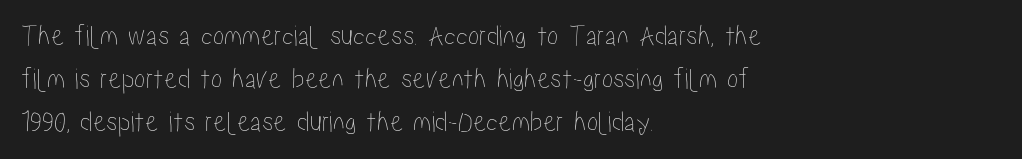
{"italic": "no", "width": "condensed", "stroke_contrast": "low", "x_height": "medium", "monospaced": "no", "underline": "no", "align": "left", "line_spacing": "normal", "line_spacing_ratio": 1.44, "letter_spacing": "normal", "letter_spacing_em": 0.0, "glyph_px": 30}
